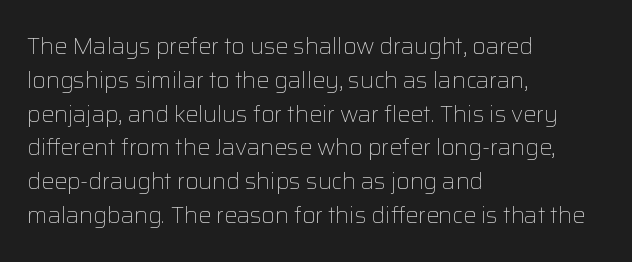
The image shows 23 px text type, upright; set left-aligned, normal line spacing (1.47x), normal letter spacing, not underlined.
